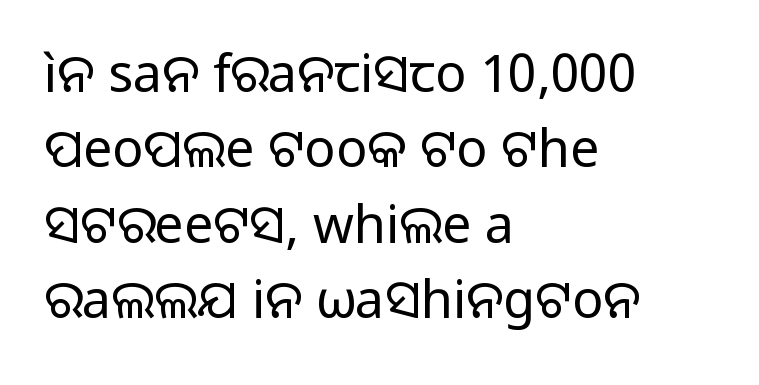
{"serif": "no", "italic": "no", "bold": "no", "weight": "regular", "width": "normal", "stroke_contrast": "low", "x_height": "medium", "monospaced": "no", "underline": "no", "align": "left", "line_spacing": "normal", "line_spacing_ratio": 1.45, "letter_spacing": "normal", "letter_spacing_em": 0.0, "glyph_px": 52}
